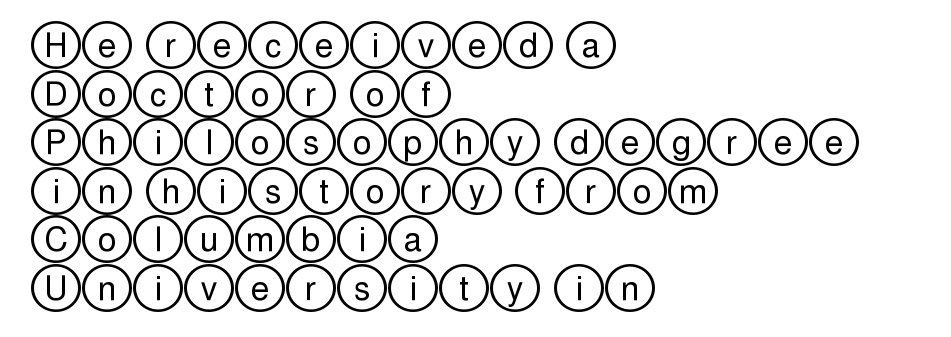
{"italic": "no", "width": "wide", "x_height": "large", "underline": "no", "align": "left", "line_spacing": "normal", "line_spacing_ratio": 1.47, "letter_spacing": "normal", "letter_spacing_em": 0.0, "glyph_px": 33}
